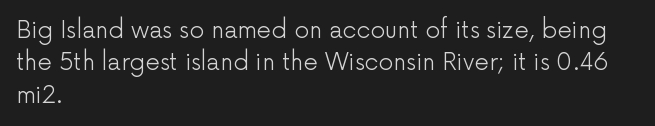
Q: Is the text bold? A: No.
Q: Is the text italic (slanted)? A: No, it is upright.
Q: Is the text underlined? A: No.
Q: How is the paragraph aligned? A: Left-aligned.
Q: Is the spacing between letters normal or unusually wide? A: Normal.
Q: Is the spacing between lines tight, normal or loose? A: Normal.
